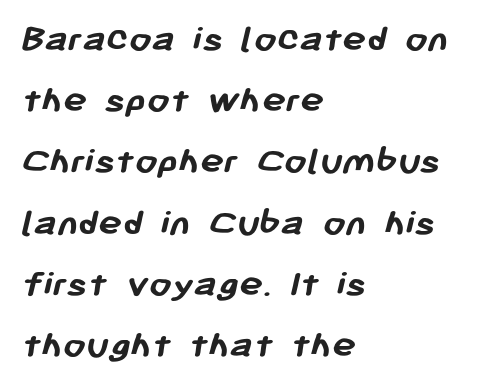
Q: Is the text bold? A: Yes.
Q: Is the typeface a serif or a sans-serif typeface? A: Sans-serif.
Q: Is the text underlined? A: No.
Q: How is the paragraph aligned? A: Left-aligned.
Q: Is the spacing between letters normal or unusually wide? A: Normal.
Q: Is the spacing between lines tight, normal or loose? A: Normal.
Q: Width (condensed, normal, or wide)? A: Normal.
Q: Stroke contrast? A: Low.
Q: x-height? A: Medium.
Q: Monospaced? A: No.
